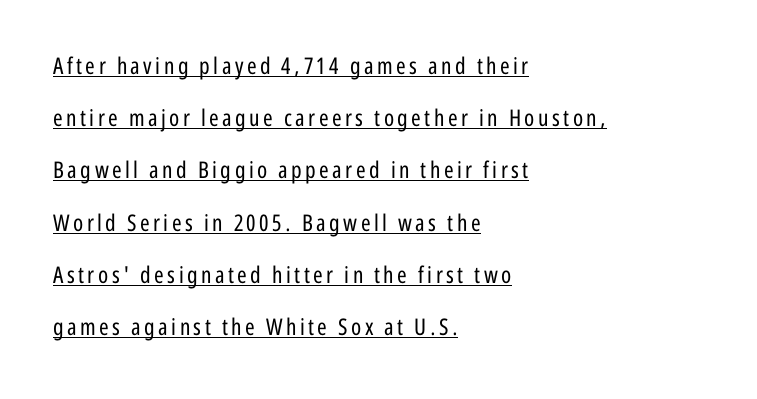
Q: Is the text bold? A: No.
Q: Is the text italic (slanted)? A: No, it is upright.
Q: Is the text underlined? A: Yes.
Q: How is the paragraph aligned? A: Left-aligned.
Q: Is the spacing between lines tight, normal or loose? A: Loose.
